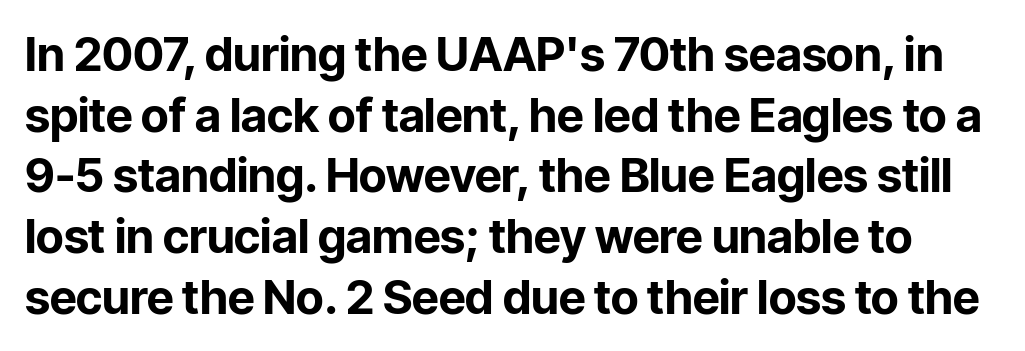
Q: Is the text bold? A: Yes.
Q: Is the text italic (slanted)? A: No, it is upright.
Q: Is the typeface a serif or a sans-serif typeface? A: Sans-serif.
Q: Is the text underlined? A: No.
Q: Is the spacing between letters normal or unusually wide? A: Normal.
Q: Is the spacing between lines tight, normal or loose? A: Normal.
Q: Width (condensed, normal, or wide)? A: Normal.
Q: Stroke contrast? A: Low.
Q: x-height? A: Medium.
Q: Monospaced? A: No.
